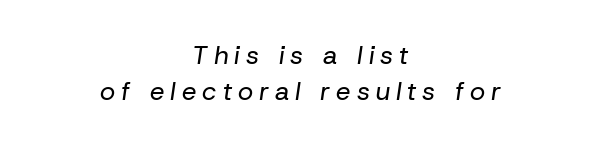
If you drew a line through each stem, it would be angled. Every row of glyphs is offset so its center matches the block's center. Does the leading feel generous? No, just average. Letters rest on an invisible, unmarked baseline.
